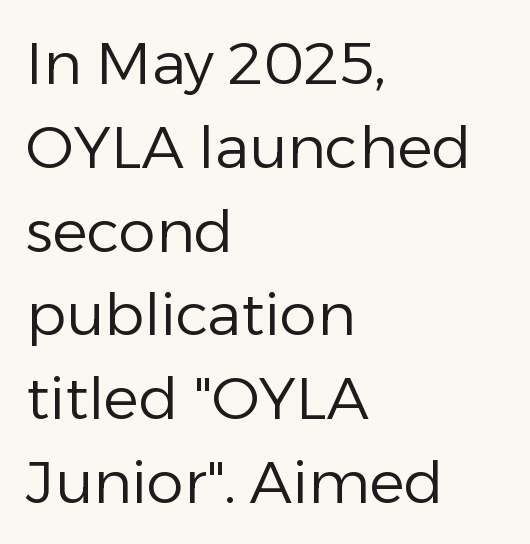
These glyphs show unthickened strokes, regular width or finer. One-word summary of the alignment: left. Compared with typical body copy, the letter spacing here is the same. A normal amount of white space separates one row of letters from the next.
